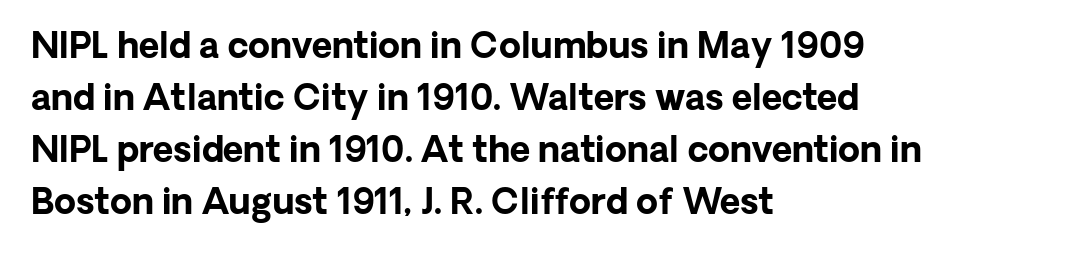
Q: Is the text bold? A: Yes.
Q: Is the text italic (slanted)? A: No, it is upright.
Q: Is the typeface a serif or a sans-serif typeface? A: Sans-serif.
Q: Is the text underlined? A: No.
Q: How is the paragraph aligned? A: Left-aligned.
Q: Is the spacing between letters normal or unusually wide? A: Normal.
Q: Is the spacing between lines tight, normal or loose? A: Normal.
Q: Width (condensed, normal, or wide)? A: Normal.
Q: Stroke contrast? A: Low.
Q: x-height? A: Medium.
Q: Monospaced? A: No.
